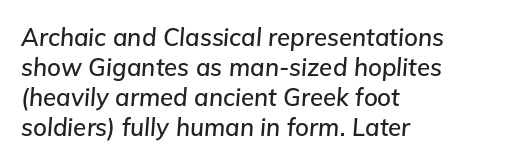
Italic? Definitely — the glyphs are oblique. The passage shown is not underscored anywhere. Does the copy run flush right? No — it runs flush left. Is there much room between lines? A standard amount, neither cramped nor airy. Does extra space separate the letters? No, they use regular spacing.
